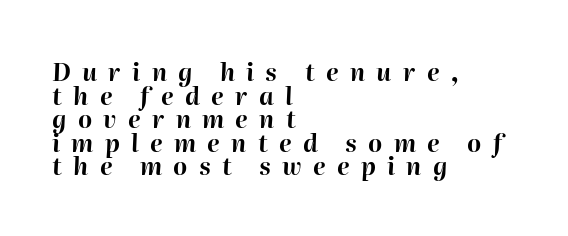
{"italic": "yes", "lean": "right", "slant_degrees": 2, "bold": "yes", "underline": "no", "align": "left", "line_spacing": "tight", "line_spacing_ratio": 0.98, "letter_spacing": "wide", "letter_spacing_em": 0.47, "glyph_px": 24}
